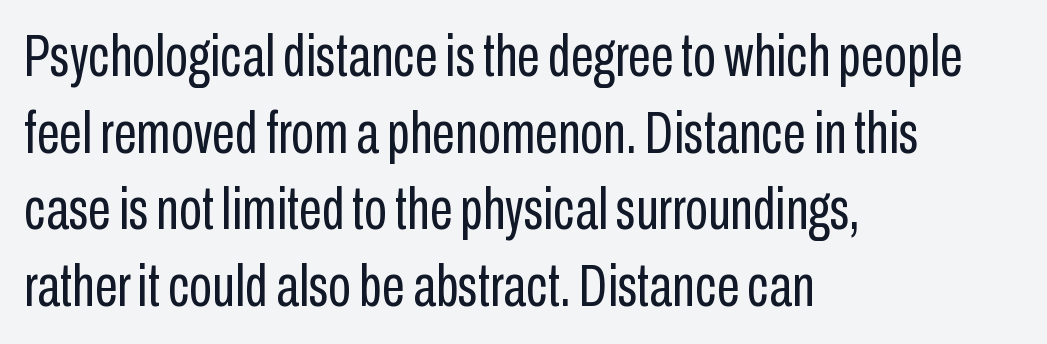
The image shows 59 px regular-weight, condensed sans-serif type, upright; set left-aligned, normal line spacing (1.3x), normal letter spacing, not underlined; low stroke contrast and a medium x-height.
